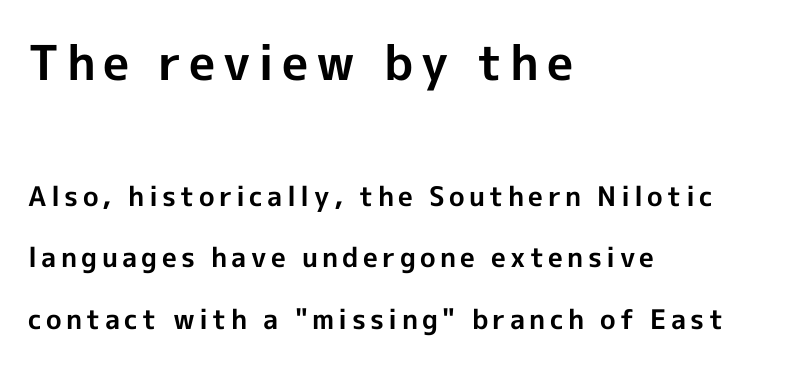
The image shows 48 px bold sans-serif type, upright; set left-aligned, loose line spacing (2.28x), not underlined; the first (top) block is 1.78x larger; a medium x-height.
